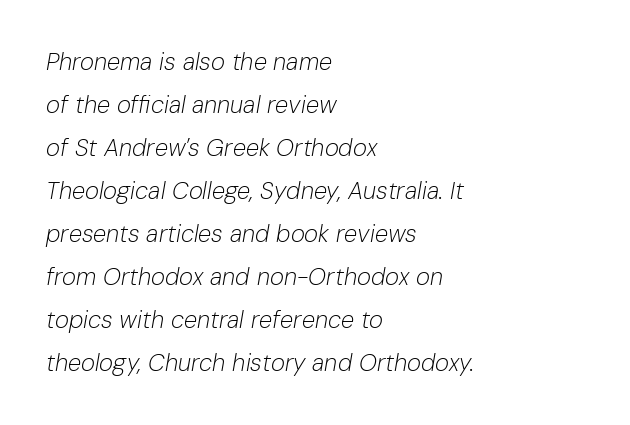
{"italic": "yes", "lean": "right", "slant_degrees": 10, "bold": "no", "underline": "no", "align": "left", "line_spacing_ratio": 1.79, "letter_spacing": "normal", "letter_spacing_em": 0.0, "glyph_px": 24}
